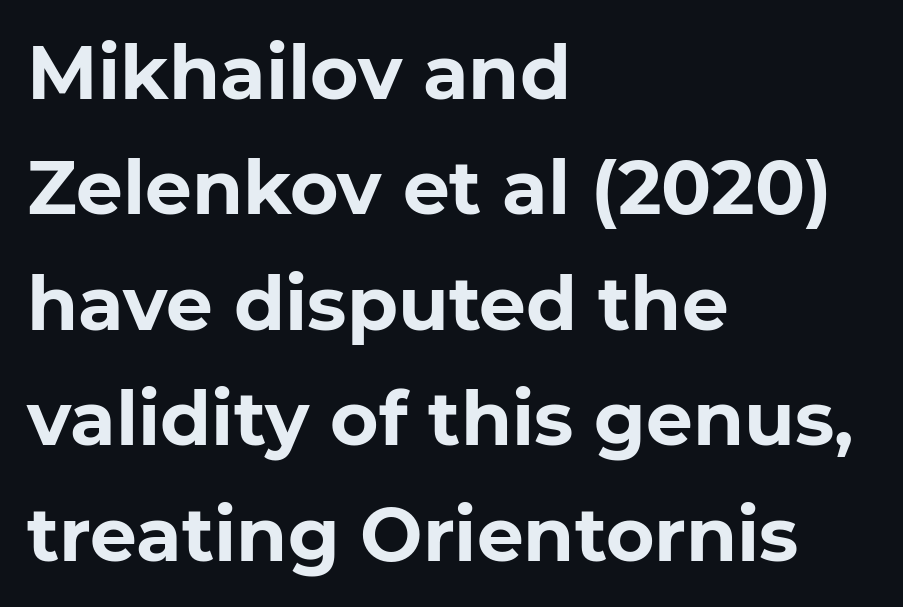
Q: Is the text bold? A: Yes.
Q: Is the typeface a serif or a sans-serif typeface? A: Sans-serif.
Q: Is the text underlined? A: No.
Q: How is the paragraph aligned? A: Left-aligned.
Q: Is the spacing between letters normal or unusually wide? A: Normal.
Q: Is the spacing between lines tight, normal or loose? A: Normal.
Q: Width (condensed, normal, or wide)? A: Normal.
Q: Stroke contrast? A: Low.
Q: x-height? A: Medium.
Q: Monospaced? A: No.
